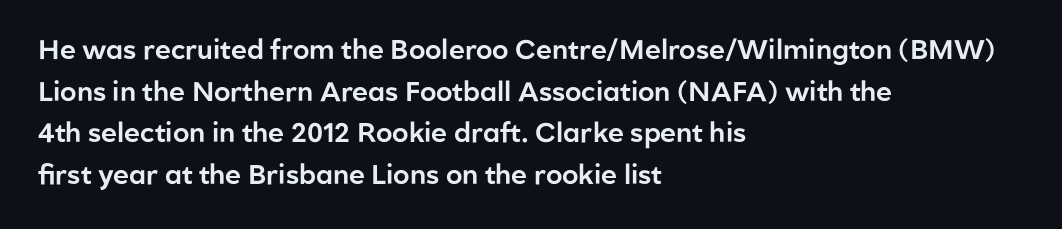
The image shows 27 px text type, upright; set left-aligned, normal line spacing (1.54x), normal letter spacing, not underlined.
